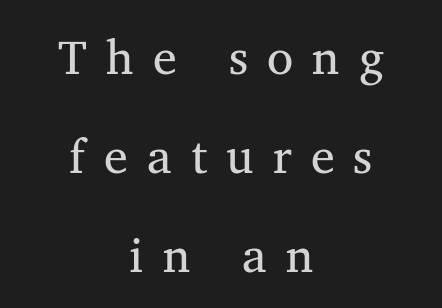
Rows of type keep a wide berth in the vertical direction. Bare-footed words on every line. Caption: face not bold, strokes unweighted. When letters stand straight like this, we call the style roman or upright. Are there feet on the stems? There are — it's a serif.
